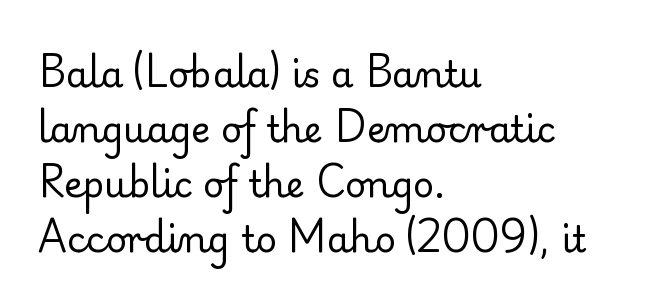
Q: Is the text bold? A: No.
Q: Is the text italic (slanted)? A: No, it is upright.
Q: Is the typeface a serif or a sans-serif typeface? A: Serif.
Q: Is the text underlined? A: No.
Q: How is the paragraph aligned? A: Left-aligned.
Q: Is the spacing between letters normal or unusually wide? A: Normal.
Q: Is the spacing between lines tight, normal or loose? A: Normal.
Q: Width (condensed, normal, or wide)? A: Normal.
Q: Stroke contrast? A: Low.
Q: x-height? A: Small.
Q: Monospaced? A: No.
